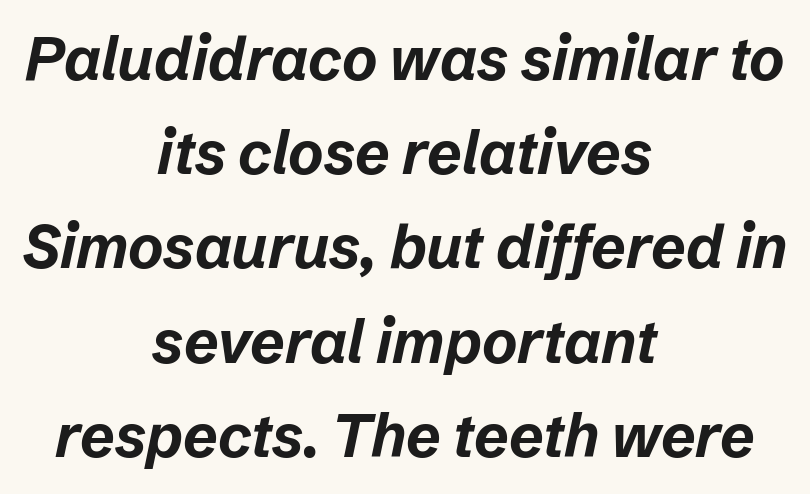
{"italic": "yes", "lean": "right", "slant_degrees": 12, "bold": "yes", "weight": "bold", "width": "normal", "stroke_contrast": "low", "x_height": "medium", "monospaced": "no", "underline": "no", "align": "center", "line_spacing": "normal", "line_spacing_ratio": 1.57, "letter_spacing": "normal", "letter_spacing_em": 0.0, "glyph_px": 60}
